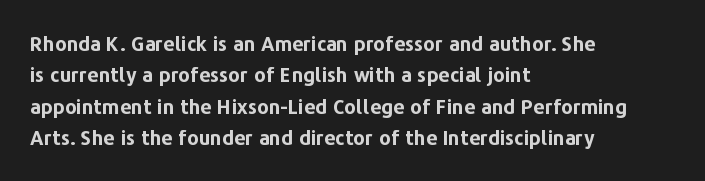
The image shows 20 px bold type, upright; set left-aligned, normal line spacing (1.57x), normal letter spacing, not underlined.
